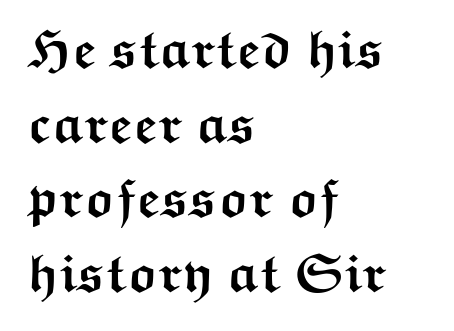
The image shows 53 px semibold, wide sans-serif type, upright; set left-aligned, normal line spacing (1.41x), normal letter spacing, not underlined; medium stroke contrast and a medium x-height.
